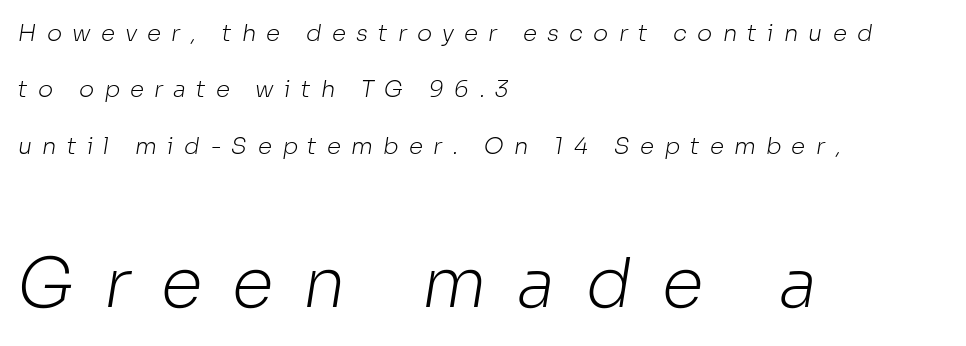
{"serif": "no", "bold": "no", "weight": "light", "width": "normal", "stroke_contrast": "low", "x_height": "medium", "monospaced": "no", "underline": "no", "align": "left", "line_spacing": "loose", "line_spacing_ratio": 2.45, "letter_spacing": "wide", "letter_spacing_em": 0.44, "larger_block": "second", "size_ratio": 2.96, "glyph_px": 68}
